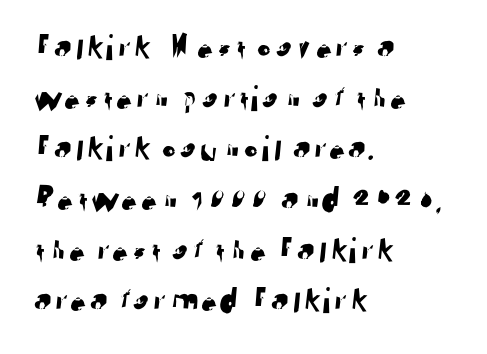
Tracking here is standard; glyphs follow each other at the usual distance. Horizontal bands of white between lines are of average thickness. Proportional: the letters do not fall into vertical columns. Glance below the letters and you will spot only blank space. I'd call this a sans setting — the letters go barefoot. Left-aligned paragraph, ragged on the right.
